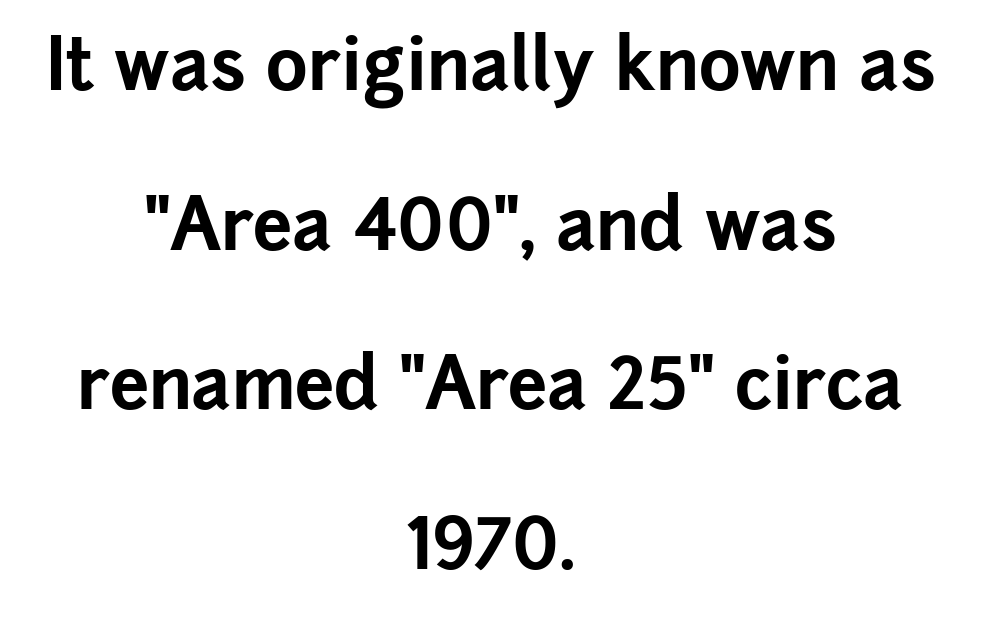
The image shows 71 px bold sans-serif type, upright; set centered, loose line spacing (2.25x), normal letter spacing, not underlined; low stroke contrast and a medium x-height.
